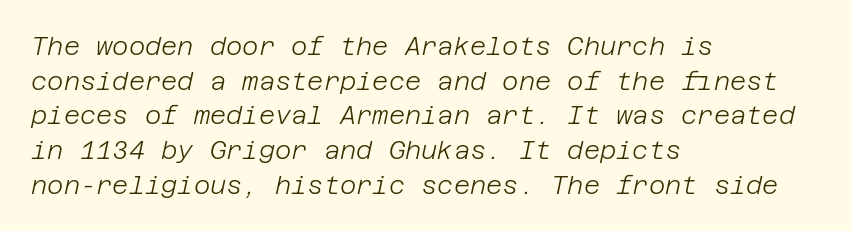
The gap between lines stays unmarked. The cut favours lightness, reaching ordinary text weight at its darkest. Look at the tracking — it's just the regular setting, nothing added. Visually the block forms a straight wall on the left and a jagged coastline on the right.
